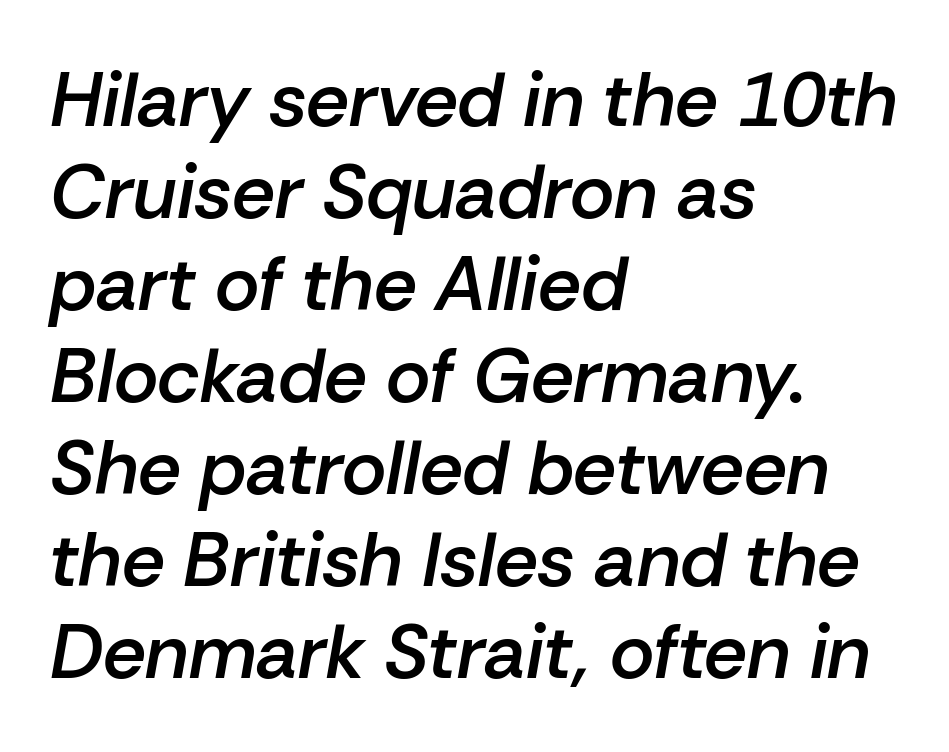
Q: Is the text bold? A: Semi-bold.
Q: Is the text italic (slanted)? A: Yes, it leans right by about 10 degrees.
Q: Is the text underlined? A: No.
Q: How is the paragraph aligned? A: Left-aligned.
Q: Is the spacing between letters normal or unusually wide? A: Normal.
Q: Width (condensed, normal, or wide)? A: Normal.
Q: Stroke contrast? A: Low.
Q: x-height? A: Medium.
Q: Monospaced? A: No.
